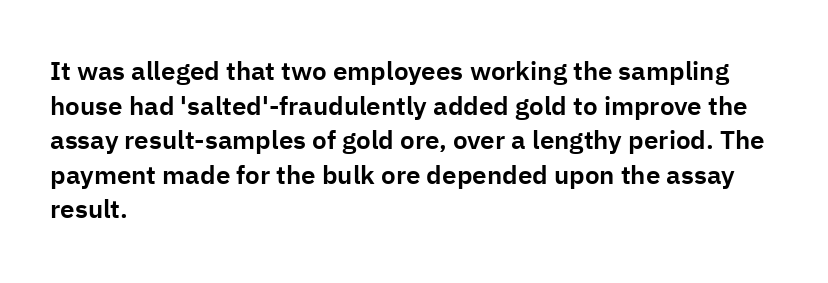
{"italic": "no", "underline": "no", "align": "left", "line_spacing": "normal", "line_spacing_ratio": 1.33, "letter_spacing": "normal", "letter_spacing_em": 0.0, "glyph_px": 26}
